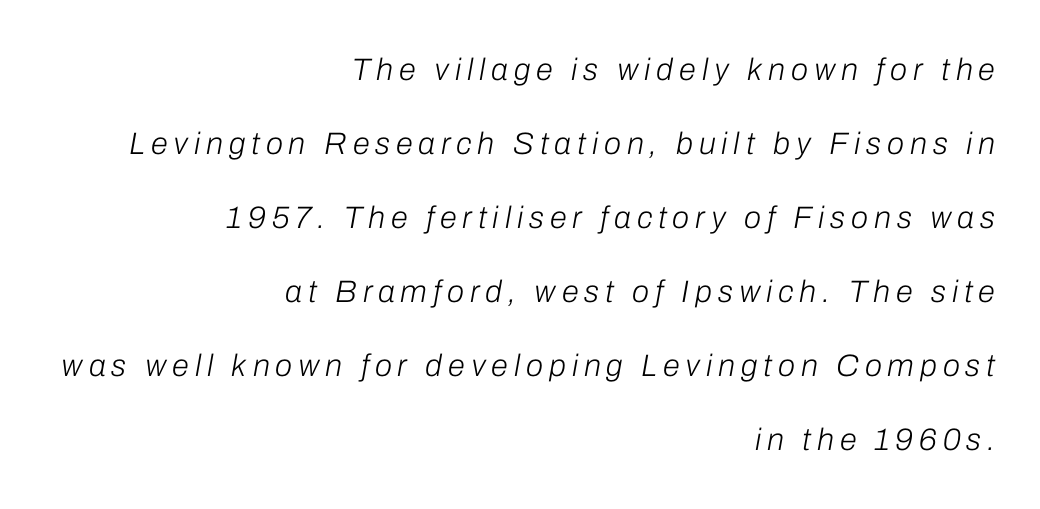
The image shows 31 px light type, italic (leaning right); set right-aligned, loose line spacing (2.39x), not underlined; low stroke contrast and a medium x-height.
